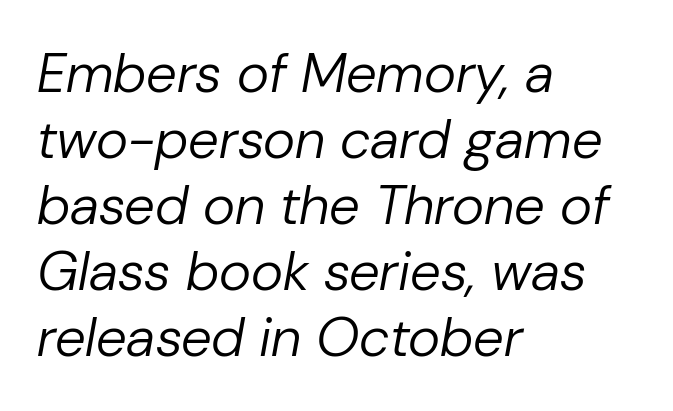
Caption: multi-line text, flush left, ragged right. These lines are rendered in a variable-pitch font. In terms of letterspacing, this is plain default setting. The cut favours lightness, reaching ordinary text weight at its darkest. Every character sits at an angle, as italics do. The glyphs are unaccompanied by any horizontal stroke below them.
